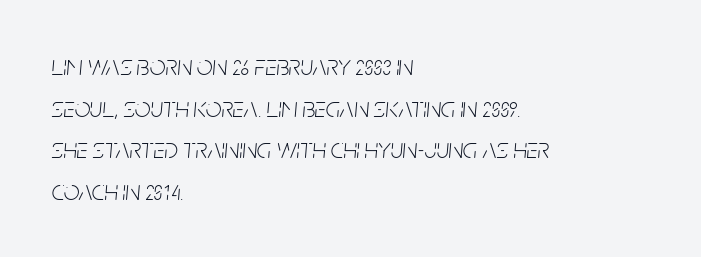
Does the lettering tilt? It does — this is italic. The typesetter chose a ragged-right arrangement here. The block of text has a typical density, with ordinary space between rows. Is the type heavy? It reads as light-to-regular instead. Has an underline been added? It has not.
